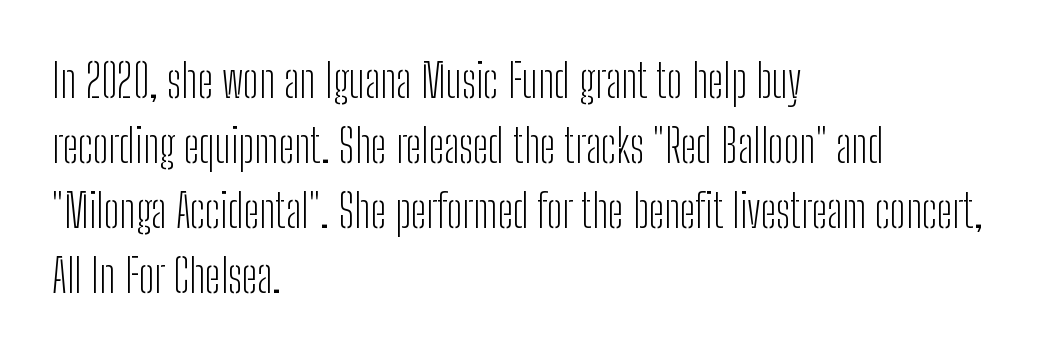
Q: Is the text bold? A: No.
Q: Is the text italic (slanted)? A: No, it is upright.
Q: Is the typeface a serif or a sans-serif typeface? A: Sans-serif.
Q: Is the text underlined? A: No.
Q: How is the paragraph aligned? A: Left-aligned.
Q: Is the spacing between letters normal or unusually wide? A: Normal.
Q: Is the spacing between lines tight, normal or loose? A: Normal.
Q: Width (condensed, normal, or wide)? A: Condensed.
Q: Stroke contrast? A: Low.
Q: x-height? A: Medium.
Q: Monospaced? A: No.
